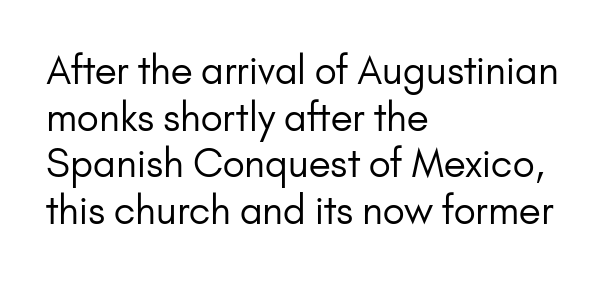
The designer went with a sans here, leaving each stem footless. Is this a fixed-width face? No — the glyphs have proportional, varying widths. No heavy texture on the line: the type isn't bold. Every row of glyphs begins at an identical x-position on the left. Nope, not italic — everything's standing straight.
